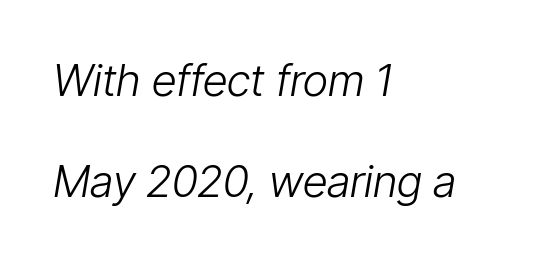
Q: Is the text bold? A: No.
Q: Is the text italic (slanted)? A: Yes, it leans right by about 9 degrees.
Q: Is the text underlined? A: No.
Q: How is the paragraph aligned? A: Left-aligned.
Q: Is the spacing between letters normal or unusually wide? A: Normal.
Q: Is the spacing between lines tight, normal or loose? A: Loose.
Q: Width (condensed, normal, or wide)? A: Condensed.
Q: Stroke contrast? A: Low.
Q: x-height? A: Medium.
Q: Monospaced? A: No.
